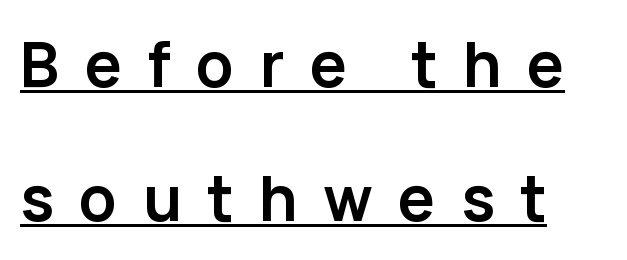
Q: Is the text bold? A: Yes.
Q: Is the text italic (slanted)? A: No, it is upright.
Q: Is the typeface a serif or a sans-serif typeface? A: Sans-serif.
Q: Is the text underlined? A: Yes.
Q: How is the paragraph aligned? A: Left-aligned.
Q: Is the spacing between letters normal or unusually wide? A: Unusually wide.
Q: Is the spacing between lines tight, normal or loose? A: Loose.
Q: Width (condensed, normal, or wide)? A: Normal.
Q: Stroke contrast? A: Low.
Q: x-height? A: Medium.
Q: Monospaced? A: No.
